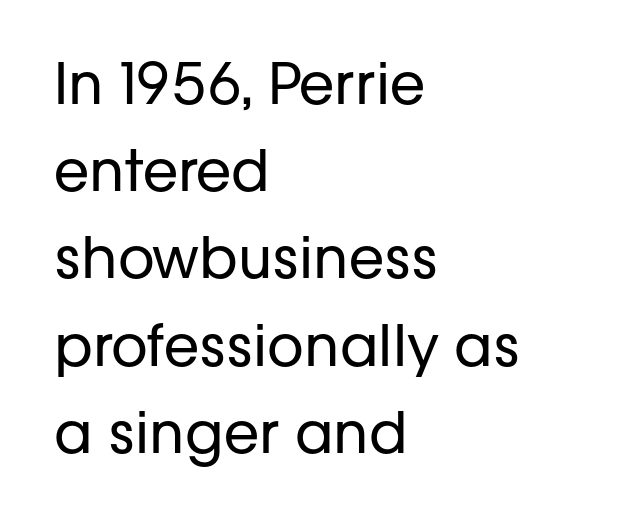
{"serif": "no", "italic": "no", "bold": "no", "weight": "regular", "width": "normal", "stroke_contrast": "low", "x_height": "medium", "monospaced": "no", "underline": "no", "align": "left", "line_spacing": "normal", "line_spacing_ratio": 1.53, "letter_spacing": "normal", "letter_spacing_em": 0.0, "glyph_px": 57}
